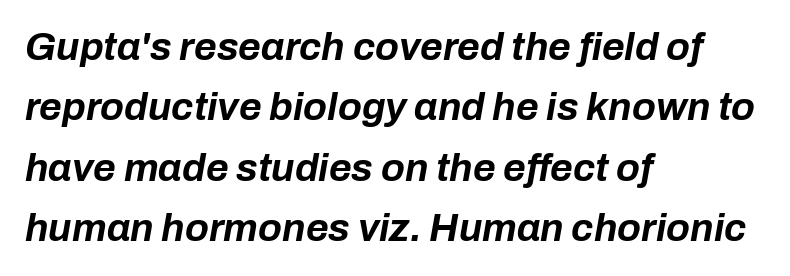
Leading: standard. Strokes here are thick enough to call this a true bold. The words here are not underlined. Honestly, the letter spacing is just normal — you wouldn't notice it. The rag falls on the right side of this text block. Tall strokes in this sample are angled rather than plumb.
